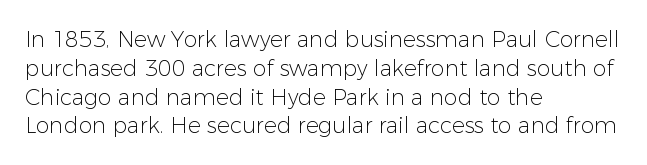
Q: Is the text bold? A: No.
Q: Is the text italic (slanted)? A: No, it is upright.
Q: Is the text underlined? A: No.
Q: How is the paragraph aligned? A: Left-aligned.
Q: Is the spacing between letters normal or unusually wide? A: Normal.
Q: Is the spacing between lines tight, normal or loose? A: Normal.
